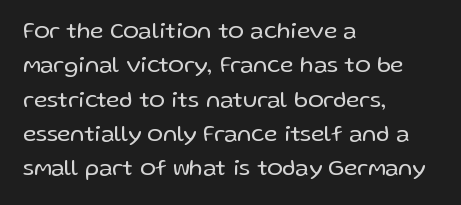
The image shows 23 px text type, upright; set left-aligned, normal line spacing (1.49x), normal letter spacing, not underlined.
